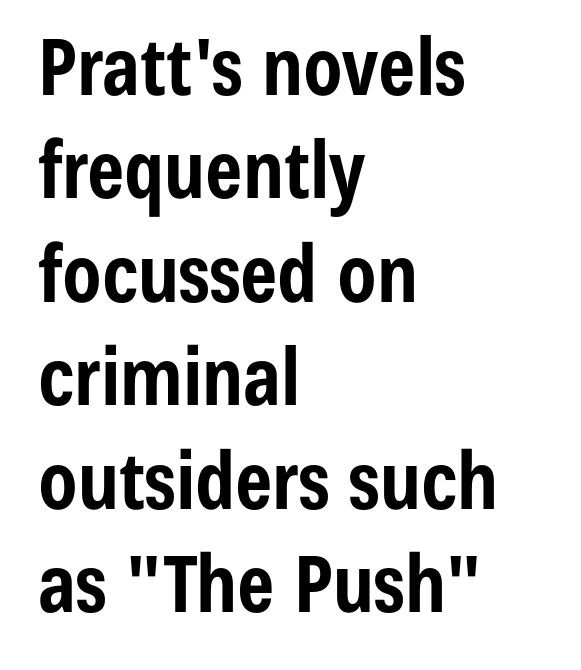
{"serif": "no", "italic": "no", "bold": "yes", "weight": "bold", "width": "condensed", "stroke_contrast": "low", "x_height": "medium", "monospaced": "no", "underline": "no", "align": "left", "line_spacing": "normal", "line_spacing_ratio": 1.31, "letter_spacing": "normal", "letter_spacing_em": 0.0, "glyph_px": 79}
